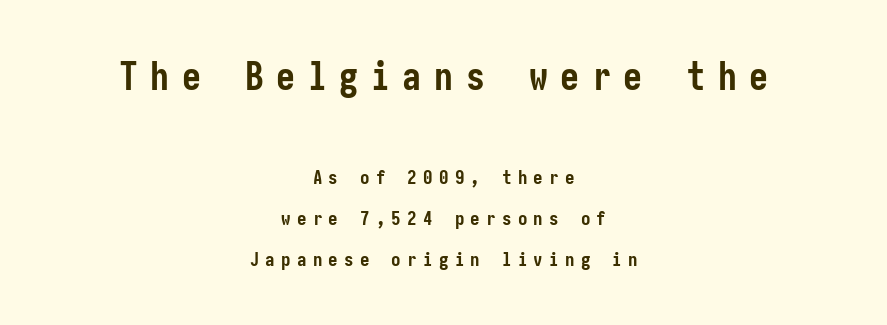
{"serif": "no", "italic": "no", "bold": "yes", "weight": "semibold", "width": "condensed", "stroke_contrast": "low", "x_height": "medium", "underline": "no", "align": "center", "line_spacing": "loose", "line_spacing_ratio": 2.17, "letter_spacing": "wide", "letter_spacing_em": 0.33, "larger_block": "first", "size_ratio": 2.0, "glyph_px": 38}
